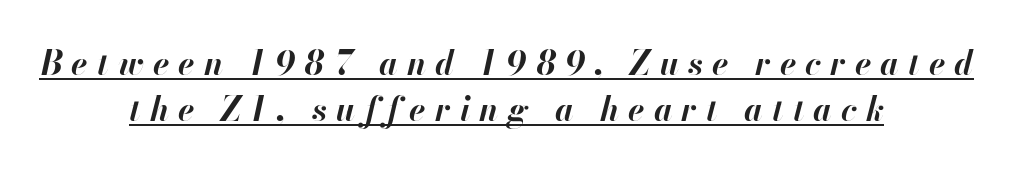
Has an underline been added? It has. Compared with typical body copy, the letter spacing here is much looser. Stroke thickness is high; the sample reads as a true bold. Varying glyph widths throughout — classic text-font behaviour. Italic? Definitely — the glyphs are oblique. The text block is weighted toward neither margin, spreading evenly from the middle.
